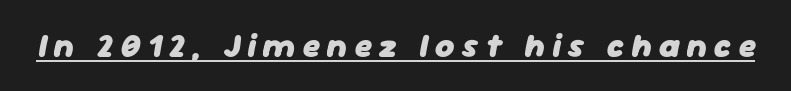
Q: Is the text bold? A: Yes.
Q: Is the text italic (slanted)? A: Yes, it leans right by about 11 degrees.
Q: Is the text underlined? A: Yes.
Q: Is the spacing between letters normal or unusually wide? A: Unusually wide.
Q: Width (condensed, normal, or wide)? A: Normal.
Q: Stroke contrast? A: Low.
Q: x-height? A: Medium.
Q: Monospaced? A: No.
